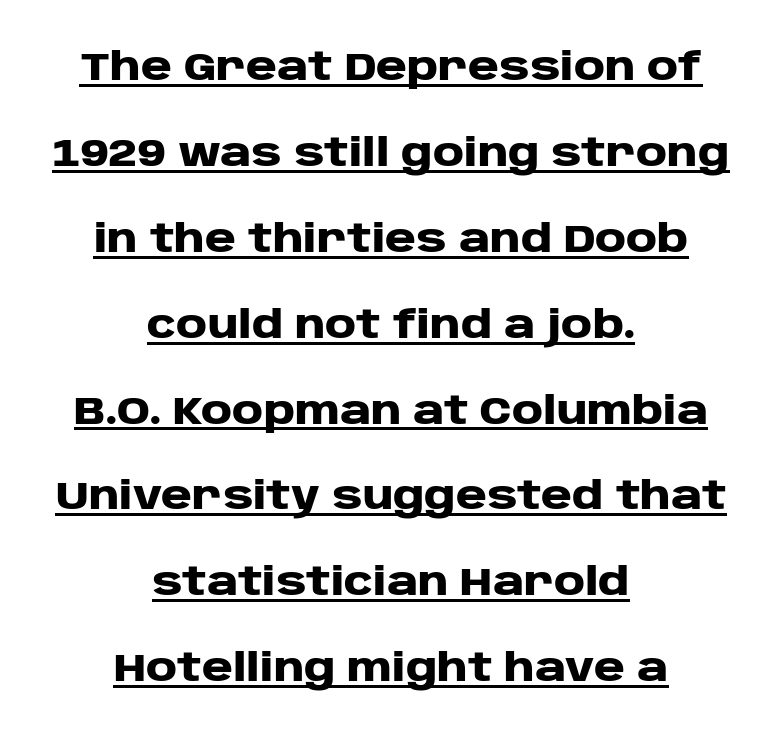
{"serif": "no", "italic": "no", "bold": "yes", "weight": "heavy", "width": "wide", "stroke_contrast": "low", "x_height": "large", "monospaced": "no", "underline": "yes", "align": "center", "line_spacing": "loose", "line_spacing_ratio": 2.26, "letter_spacing": "normal", "letter_spacing_em": 0.0, "glyph_px": 38}
